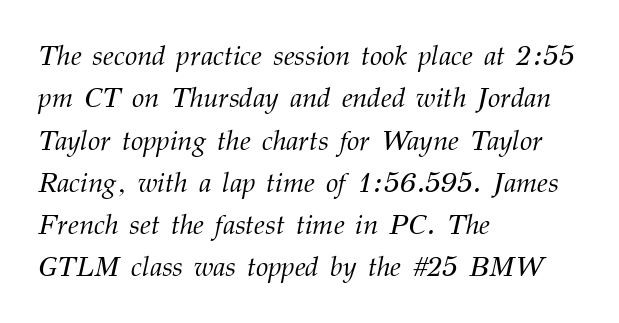
Q: Is the text bold? A: No.
Q: Is the text italic (slanted)? A: Yes, it leans right by about 12 degrees.
Q: Is the typeface a serif or a sans-serif typeface? A: Serif.
Q: Is the text underlined? A: No.
Q: How is the paragraph aligned? A: Left-aligned.
Q: Is the spacing between letters normal or unusually wide? A: Normal.
Q: Is the spacing between lines tight, normal or loose? A: Normal.
Q: Width (condensed, normal, or wide)? A: Normal.
Q: Stroke contrast? A: Medium.
Q: x-height? A: Medium.
Q: Monospaced? A: No.
